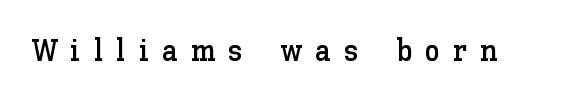
{"italic": "no", "width": "normal", "stroke_contrast": "low", "x_height": "medium", "monospaced": "no", "underline": "no", "letter_spacing": "wide", "letter_spacing_em": 0.41, "glyph_px": 31}
